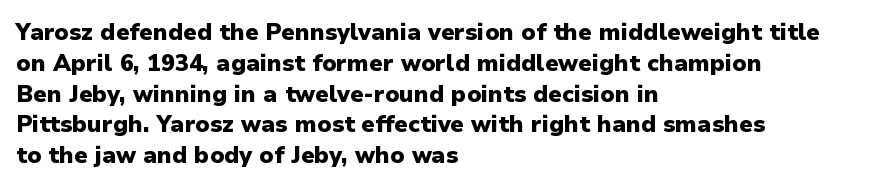
The image shows 23 px bold type, upright; set left-aligned, normal line spacing (1.34x), normal letter spacing, not underlined.
